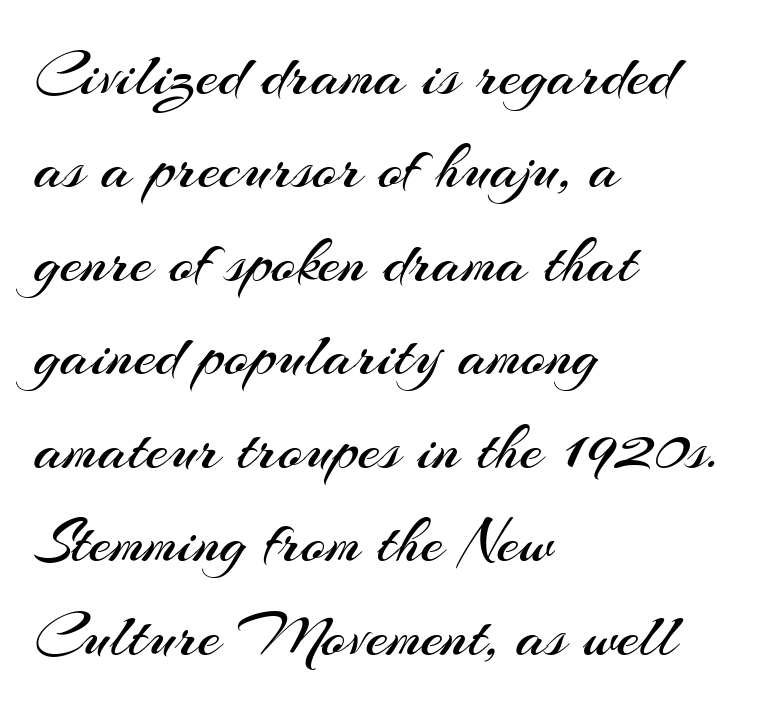
Q: Is the text bold? A: No.
Q: Is the text italic (slanted)? A: Yes.
Q: Is the typeface a serif or a sans-serif typeface? A: Sans-serif.
Q: Is the text underlined? A: No.
Q: How is the paragraph aligned? A: Left-aligned.
Q: Is the spacing between letters normal or unusually wide? A: Normal.
Q: Is the spacing between lines tight, normal or loose? A: Normal.
Q: Width (condensed, normal, or wide)? A: Normal.
Q: Stroke contrast? A: Medium.
Q: x-height? A: Small.
Q: Monospaced? A: No.
